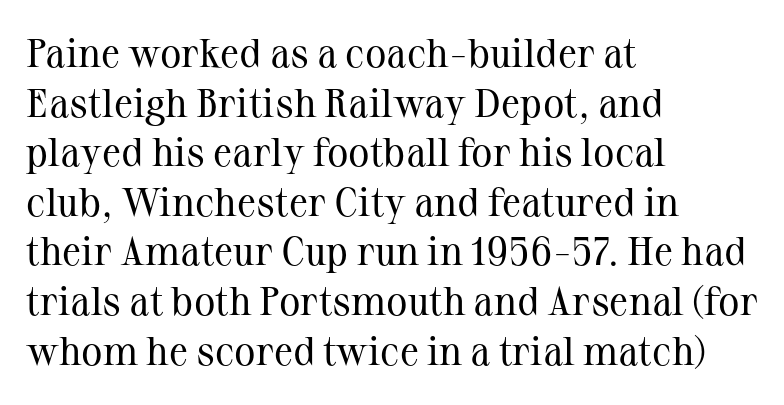
Note the varied advance widths — an 'i' is clearly narrower than an 'm'. Notice how the passage keeps a crisp vertical edge on the left only. Type without underlining. No extra tracking has been applied to these lines.
